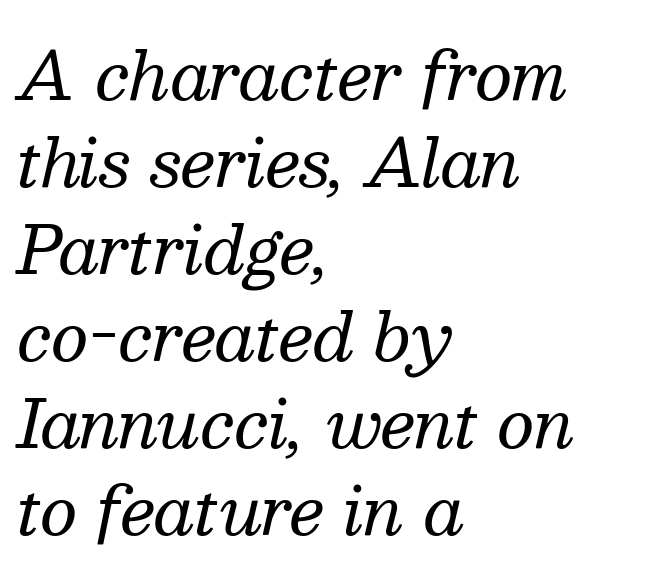
The image shows 65 px regular-weight serif type, italic (leaning right); set left-aligned, normal line spacing (1.34x), normal letter spacing, not underlined; medium stroke contrast and a medium x-height.
